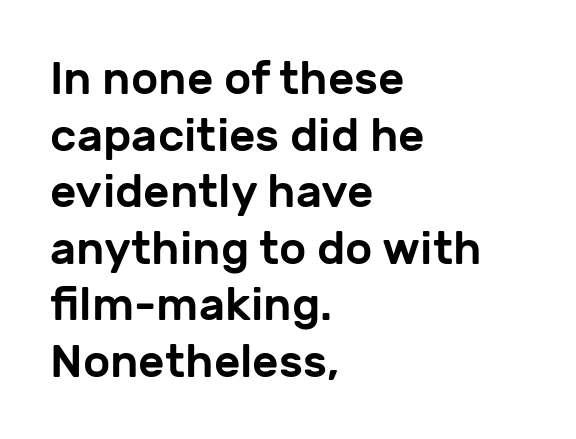
Q: Is the text italic (slanted)? A: No, it is upright.
Q: Is the typeface a serif or a sans-serif typeface? A: Sans-serif.
Q: Is the text underlined? A: No.
Q: How is the paragraph aligned? A: Left-aligned.
Q: Is the spacing between letters normal or unusually wide? A: Normal.
Q: Width (condensed, normal, or wide)? A: Normal.
Q: Stroke contrast? A: Low.
Q: x-height? A: Medium.
Q: Monospaced? A: No.
